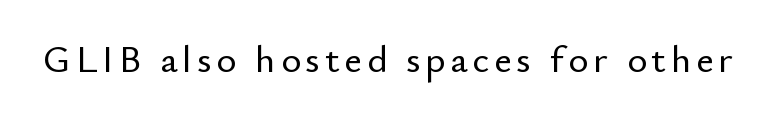
The image shows 38 px sans-serif type, upright; set not underlined; low stroke contrast and a small x-height.
